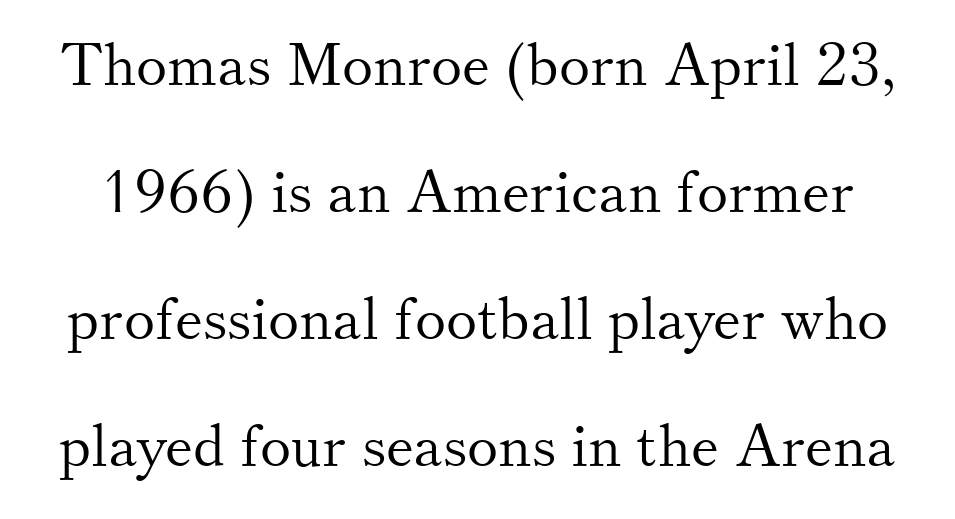
Q: Is the text bold? A: No.
Q: Is the text italic (slanted)? A: No, it is upright.
Q: Is the typeface a serif or a sans-serif typeface? A: Serif.
Q: Is the text underlined? A: No.
Q: Is the spacing between letters normal or unusually wide? A: Normal.
Q: Is the spacing between lines tight, normal or loose? A: Loose.
Q: Width (condensed, normal, or wide)? A: Normal.
Q: Stroke contrast? A: Medium.
Q: x-height? A: Small.
Q: Monospaced? A: No.
